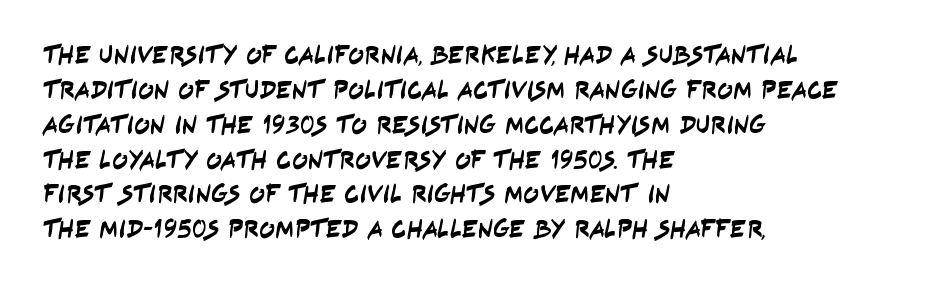
The image shows 26 px text type; set left-aligned, normal line spacing (1.34x), normal letter spacing, not underlined.
